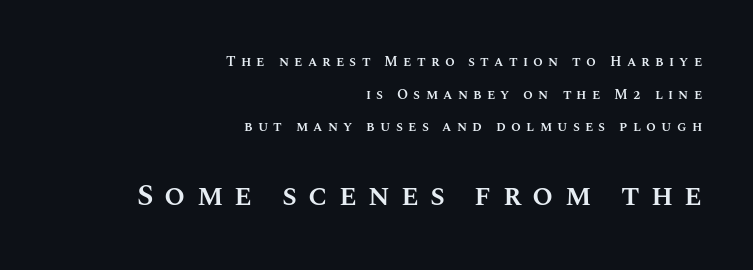
The image shows 30 px semibold type, upright; set right-aligned, loose line spacing (2.33x), unusually wide letter spacing (+0.37 em), not underlined; the second (bottom) block is 2.14x larger; medium stroke contrast and a large x-height.
